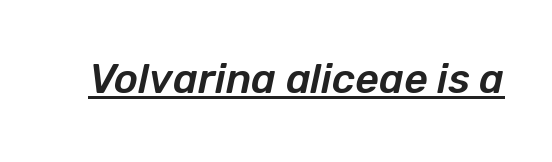
You could call the tracking neutral — neither tight nor loose. Style check: oblique. This sample carries an underscore along the baseline area. These lines are rendered in a variable-pitch font.
